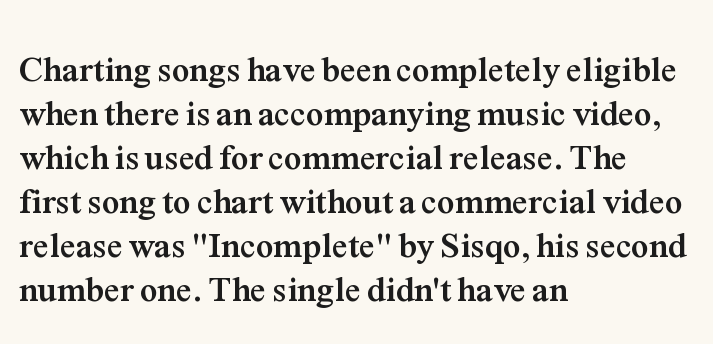
Leading matches the norm, producing a regular column. These lines carry a lot of weight — the face is fully bold. The rendering shows small feet on the letterforms — a serif design. Upright lettering throughout.
